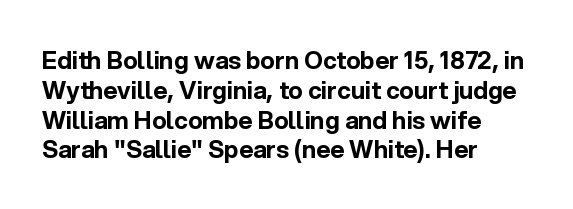
Q: Is the text bold? A: Yes.
Q: Is the text italic (slanted)? A: No, it is upright.
Q: Is the text underlined? A: No.
Q: How is the paragraph aligned? A: Left-aligned.
Q: Is the spacing between letters normal or unusually wide? A: Normal.
